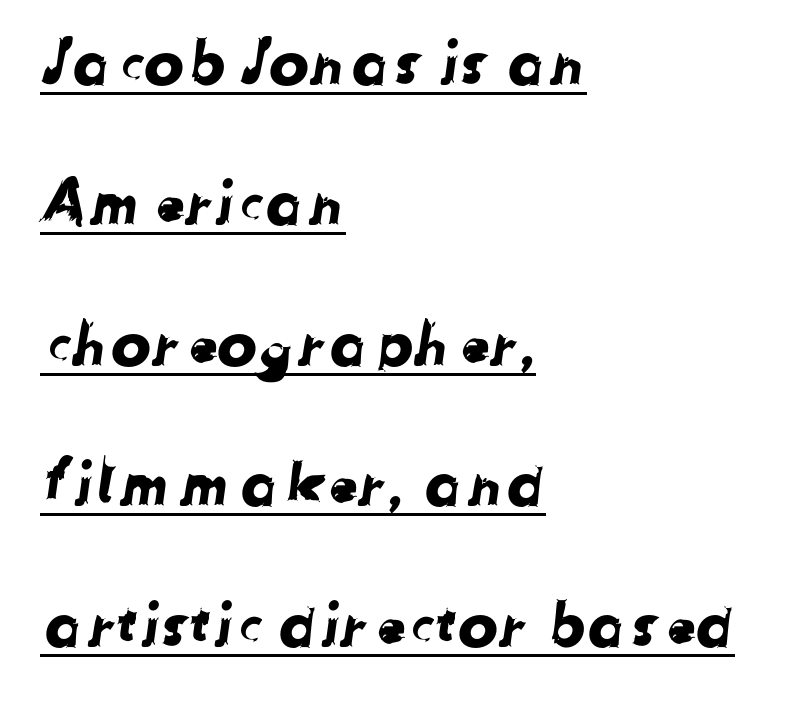
The image shows 60 px sans-serif type; set left-aligned, loose line spacing (2.34x), normal letter spacing, underlined; low stroke contrast and a medium x-height.
